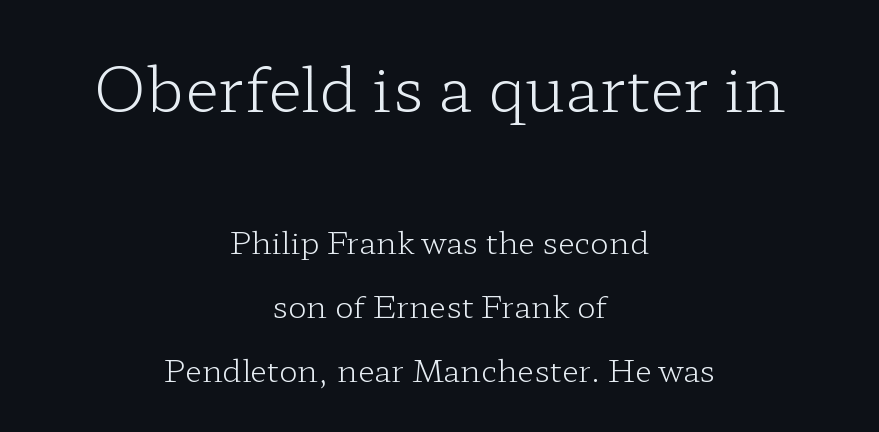
This block would shrink considerably if given ordinary leading; it's expanded now. Unbolded letterforms with no extra heft. The type sits square on the baseline with zero lean. These lines keep a tight, regular rhythm from letter to letter. Which margin do the lines hug? Neither — every line sits in the middle.
